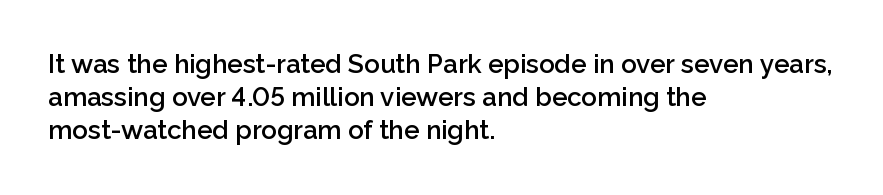
The space beneath each line is pristine and unruled. Notice how the stems are strictly vertical — no italics here. Weight: semibold (demi). Is the letter spacing exaggerated? No — it looks like the ordinary default. The line-height multiplier appears to be the usual default. Short and long lines alike share a common starting point at left.
